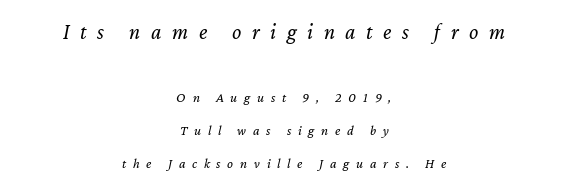
Q: Is the text bold? A: No.
Q: Is the text italic (slanted)? A: Yes, it leans right by about 12 degrees.
Q: Is the text underlined? A: No.
Q: How is the paragraph aligned? A: Centered.
Q: Is the spacing between letters normal or unusually wide? A: Unusually wide.
Q: Is the spacing between lines tight, normal or loose? A: Loose.
Q: Which block of text is set in a larger size, the first (top) or the second (bottom)? A: The first (top) one.
